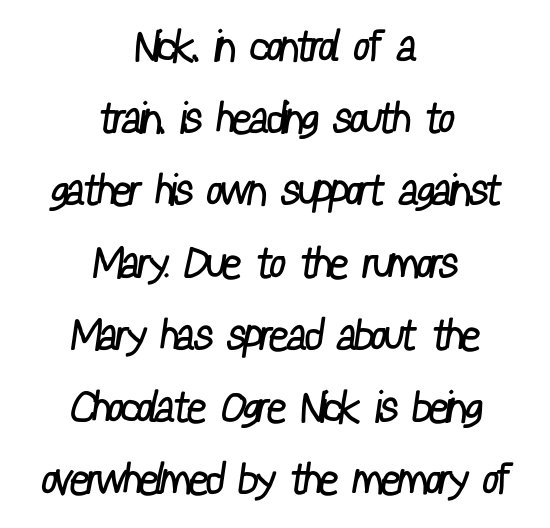
The image shows 43 px regular-weight, condensed sans-serif type; set centered, normal line spacing (1.68x), normal letter spacing, not underlined; low stroke contrast and a medium x-height.
